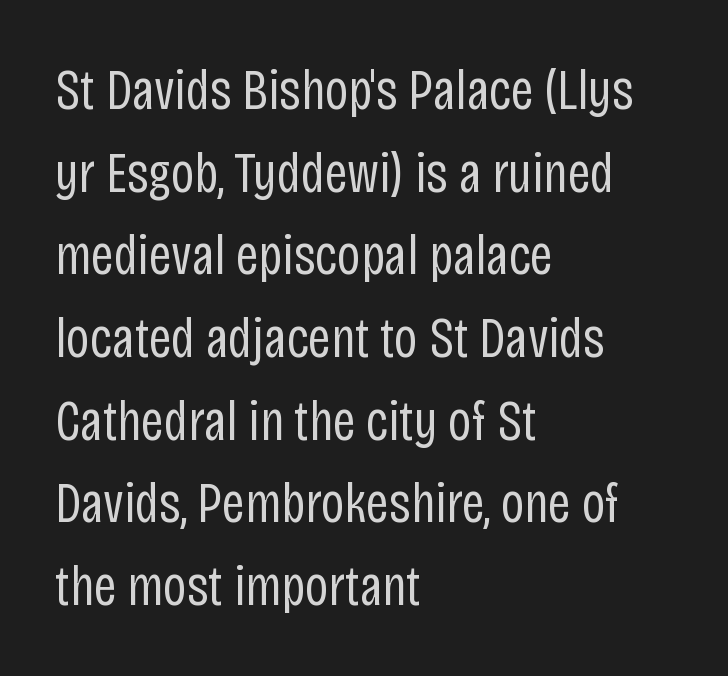
Posture: upright roman. Whoever set this chose a conventional vertical rhythm. The tracking reads as untouched default to a designer's eye. Serif or sans? Sans — the stroke terminals are bare. A typesetter would call this proportional, since set widths differ per character.
